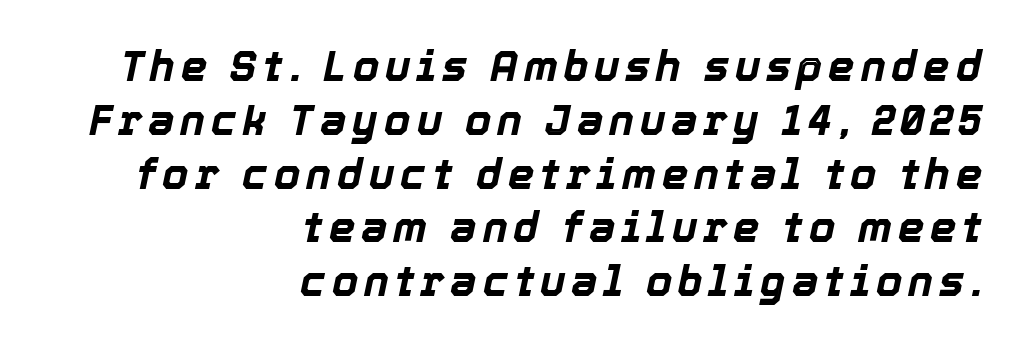
Where is the straight margin? On the right. Descender tails drop into unmarked territory. Think of a printed novel: that variable character pitch is what you see here. Heft: maximum for text — a bold. Posture: slanted. Evenly set lines give the paragraph a standard silhouette.
